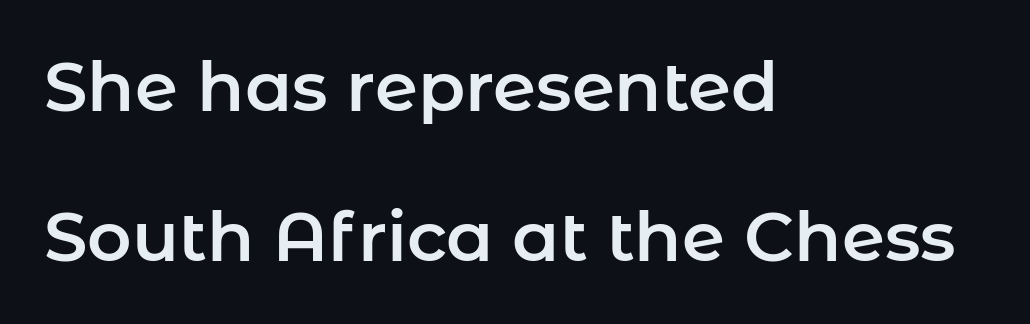
The image shows 69 px sans-serif type, upright; set left-aligned, loose line spacing (2.18x), normal letter spacing, not underlined; low stroke contrast and a medium x-height.
